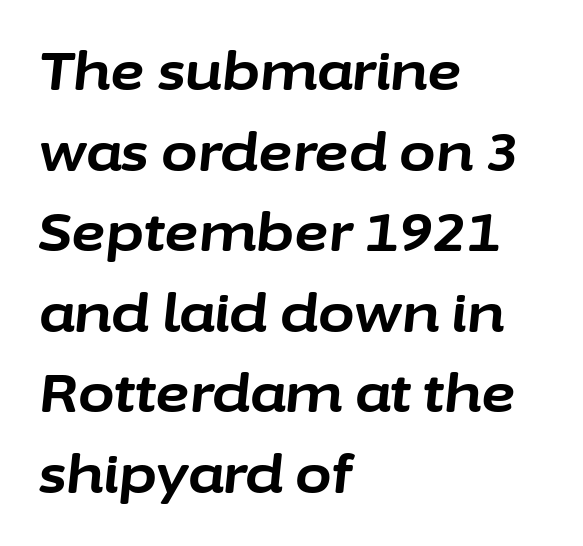
Q: Is the text bold? A: Yes.
Q: Is the text italic (slanted)? A: Yes, it leans right by about 6 degrees.
Q: Is the text underlined? A: No.
Q: How is the paragraph aligned? A: Left-aligned.
Q: Is the spacing between letters normal or unusually wide? A: Normal.
Q: Is the spacing between lines tight, normal or loose? A: Normal.
Q: Width (condensed, normal, or wide)? A: Normal.
Q: Stroke contrast? A: Low.
Q: x-height? A: Medium.
Q: Monospaced? A: No.
